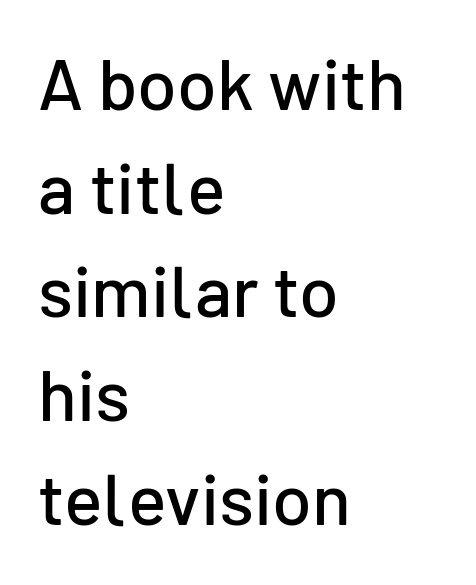
Q: Is the text italic (slanted)? A: No, it is upright.
Q: Is the typeface a serif or a sans-serif typeface? A: Sans-serif.
Q: Is the text underlined? A: No.
Q: How is the paragraph aligned? A: Left-aligned.
Q: Is the spacing between letters normal or unusually wide? A: Normal.
Q: Is the spacing between lines tight, normal or loose? A: Normal.
Q: Width (condensed, normal, or wide)? A: Normal.
Q: Stroke contrast? A: Low.
Q: x-height? A: Medium.
Q: Monospaced? A: No.
